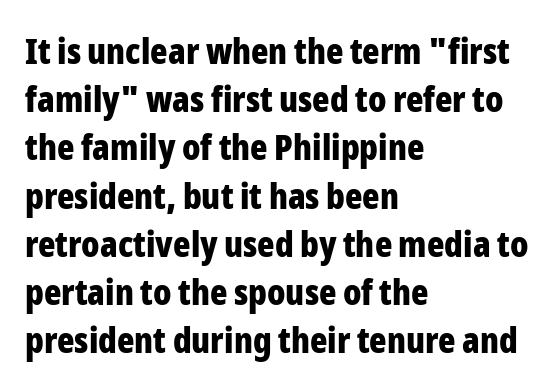
The image shows 36 px bold, condensed sans-serif type, upright; set left-aligned, normal line spacing (1.34x), normal letter spacing, not underlined; low stroke contrast and a medium x-height.
